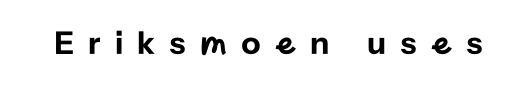
Q: Is the text italic (slanted)? A: No, it is upright.
Q: Is the typeface a serif or a sans-serif typeface? A: Sans-serif.
Q: Is the text underlined? A: No.
Q: Is the spacing between letters normal or unusually wide? A: Unusually wide.
Q: Width (condensed, normal, or wide)? A: Normal.
Q: Stroke contrast? A: Low.
Q: x-height? A: Medium.
Q: Monospaced? A: No.
